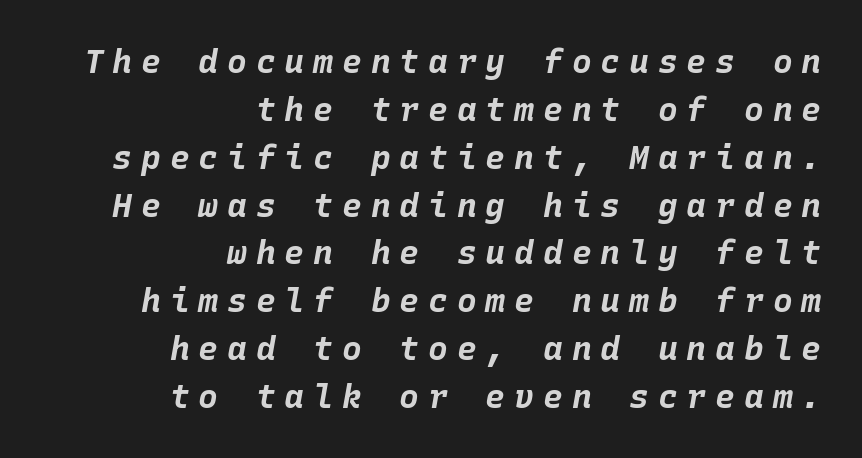
The image shows 33 px bold type, italic (leaning right), monospaced; set right-aligned, normal line spacing (1.45x), unusually wide letter spacing (+0.27 em), not underlined; low stroke contrast and a large x-height.
